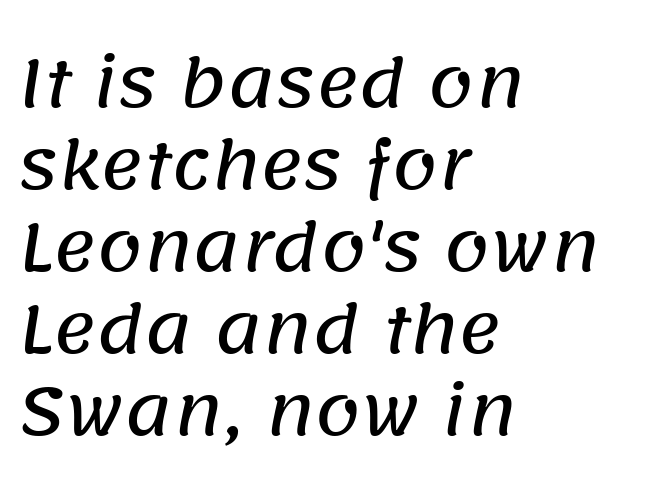
The image shows 65 px sans-serif type; set left-aligned, normal line spacing (1.26x), normal letter spacing, not underlined; low stroke contrast and a large x-height.
